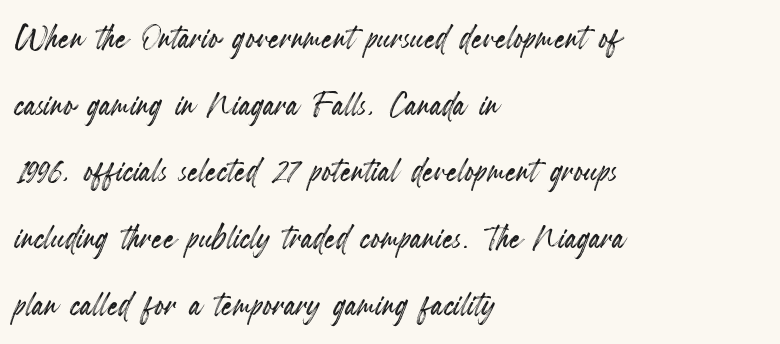
The image shows 43 px condensed type; set left-aligned, normal line spacing (1.55x), normal letter spacing, not underlined; a small x-height.
